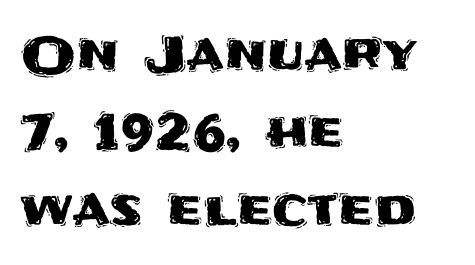
The rows are spaced the way most documents space them. Think of a printed novel: that variable character pitch is what you see here. A bare baseline throughout the passage. These lines are composed in type without serifs. In terms of posture, this sample is upright.
